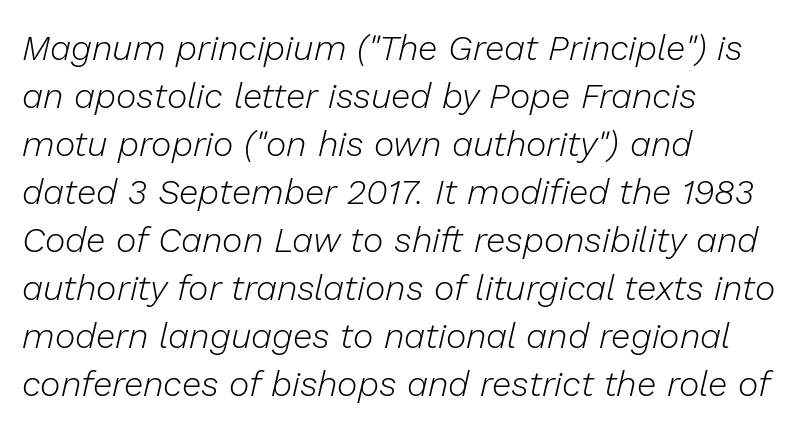
The image shows 35 px light type, italic (leaning right); set left-aligned, normal line spacing (1.37x), normal letter spacing, not underlined; low stroke contrast and a medium x-height.
